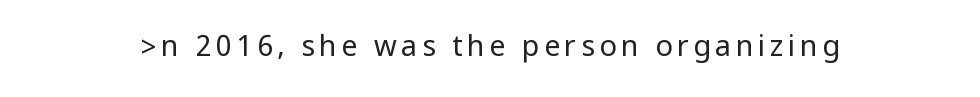
The string is rendered with underlining switched off. The strokes are not fattened; the text isn't bold. This is roman type, the default non-slanted kind. The face used here is a sans, in the tradition of grotesques and geometrics.
